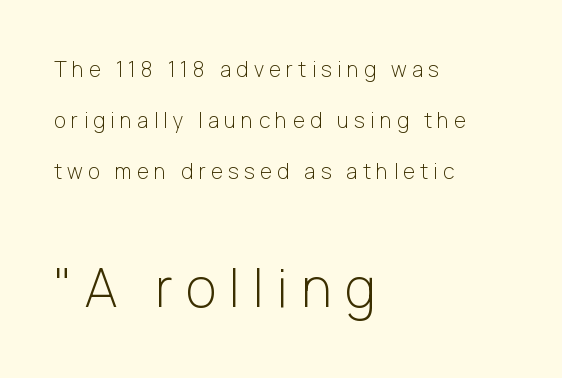
The image shows 53 px light sans-serif type, upright; set left-aligned, loose line spacing (2.44x), unusually wide letter spacing (+0.25 em), not underlined; the second (bottom) block is 2.52x larger; low stroke contrast and a medium x-height.
